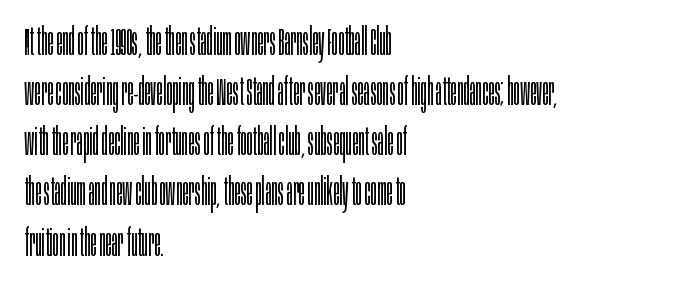
The image shows 38 px light, condensed sans-serif type, upright; set left-aligned, normal line spacing (1.32x), normal letter spacing, not underlined; low stroke contrast and a large x-height.
